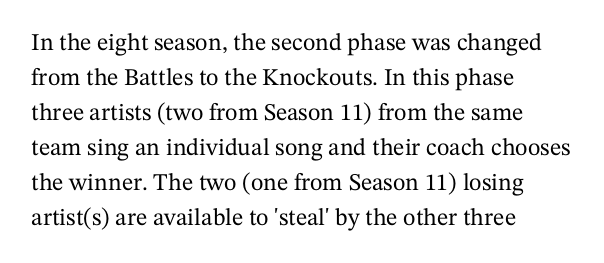
Style check: upright. The designer left line spacing at the default. Casual observation: everything's shoved over to the left. Tracking here is standard; glyphs follow each other at the usual distance. The foot of each line stays bare and open.
